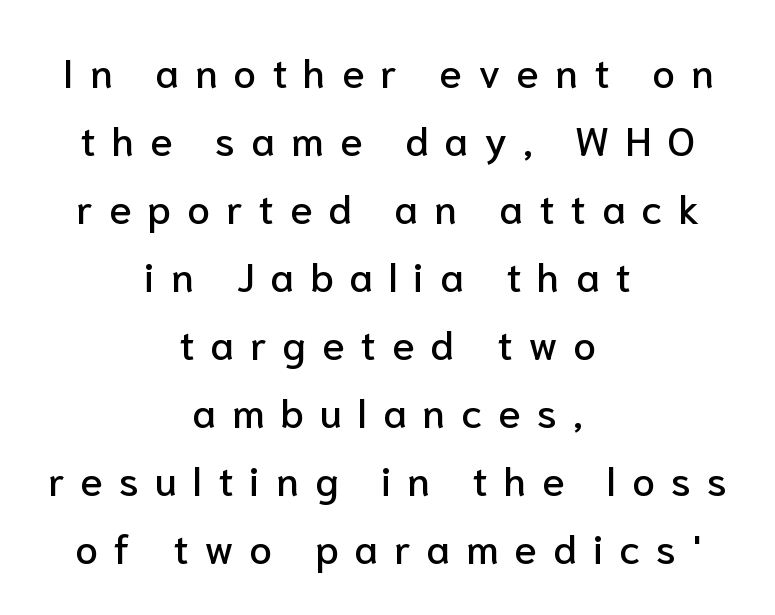
The image shows 41 px sans-serif type, upright; set centered, normal line spacing (1.66x), unusually wide letter spacing (+0.39 em), not underlined; low stroke contrast and a medium x-height.
